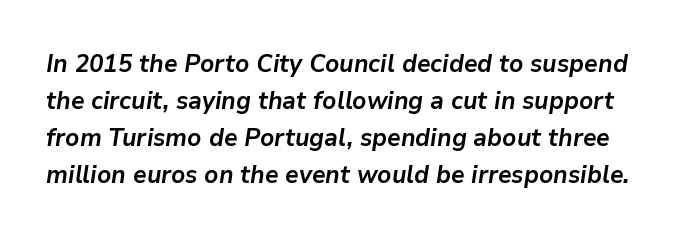
{"italic": "yes", "lean": "right", "slant_degrees": 9, "bold": "yes", "underline": "no", "line_spacing": "normal", "line_spacing_ratio": 1.48, "letter_spacing": "normal", "letter_spacing_em": 0.0, "glyph_px": 25}
